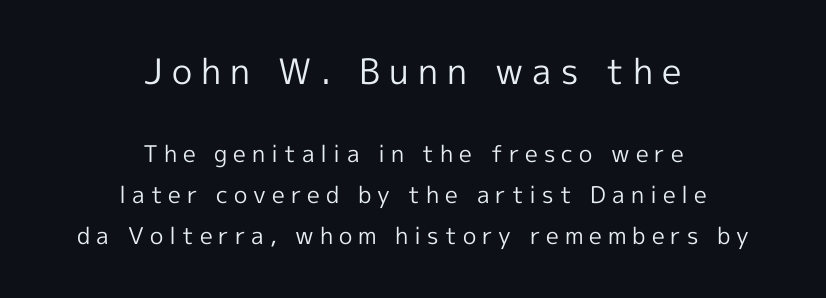
{"serif": "no", "italic": "no", "bold": "no", "weight": "regular", "width": "normal", "x_height": "medium", "monospaced": "no", "underline": "no", "align": "center", "line_spacing_ratio": 1.79, "letter_spacing": "wide", "letter_spacing_em": 0.26, "larger_block": "first", "size_ratio": 1.52, "glyph_px": 35}
